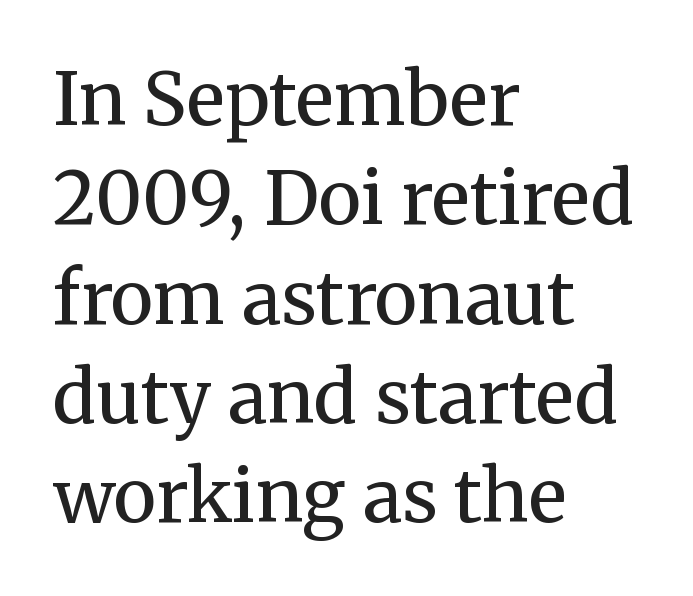
{"serif": "yes", "italic": "no", "bold": "no", "weight": "regular", "width": "normal", "stroke_contrast": "medium", "x_height": "medium", "monospaced": "no", "underline": "no", "align": "left", "line_spacing": "normal", "line_spacing_ratio": 1.36, "letter_spacing": "normal", "letter_spacing_em": 0.0, "glyph_px": 73}
